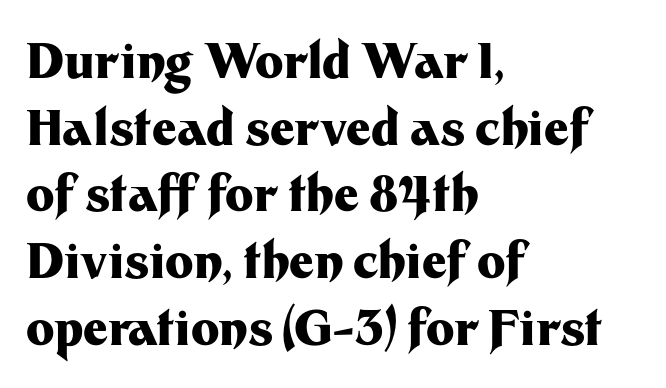
The image shows 48 px heavy sans-serif type, upright; set left-aligned, normal line spacing (1.39x), normal letter spacing, not underlined; medium stroke contrast and a medium x-height.
